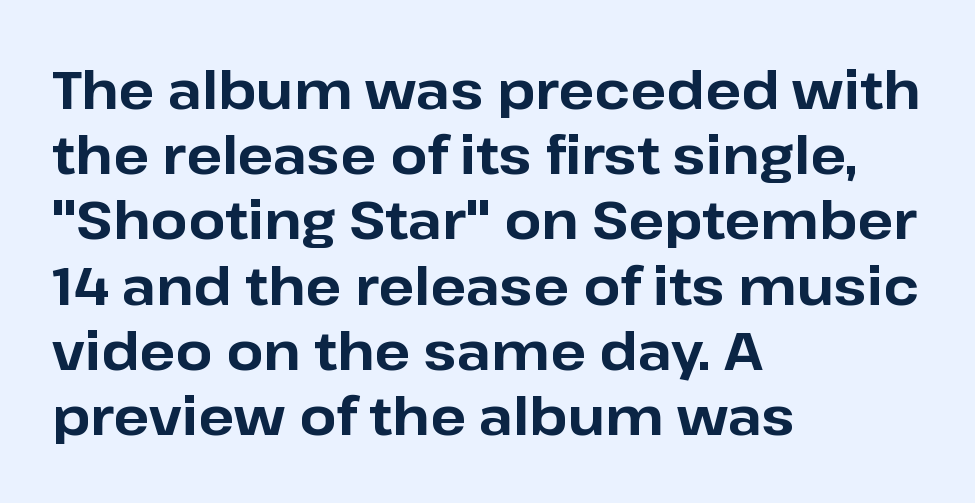
{"serif": "no", "italic": "no", "bold": "yes", "weight": "bold", "width": "normal", "stroke_contrast": "low", "x_height": "medium", "monospaced": "no", "underline": "no", "align": "left", "line_spacing_ratio": 1.23, "letter_spacing": "normal", "letter_spacing_em": 0.0, "glyph_px": 53}
